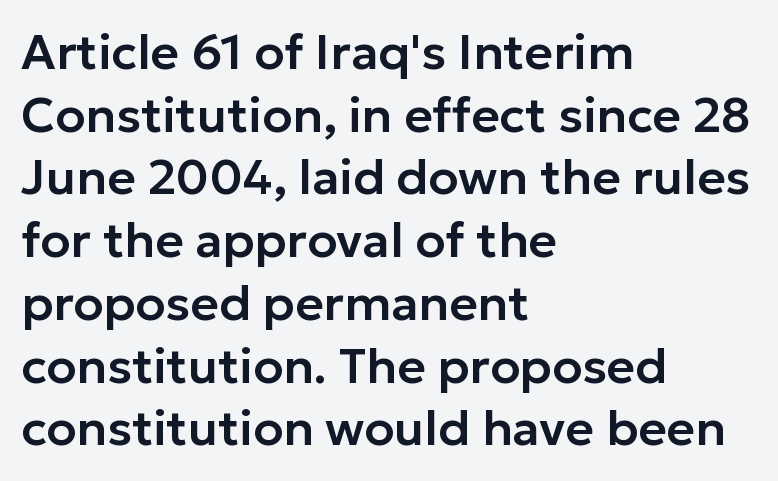
The image shows 49 px sans-serif type, upright; set left-aligned, normal line spacing (1.28x), normal letter spacing, not underlined; low stroke contrast and a medium x-height.
